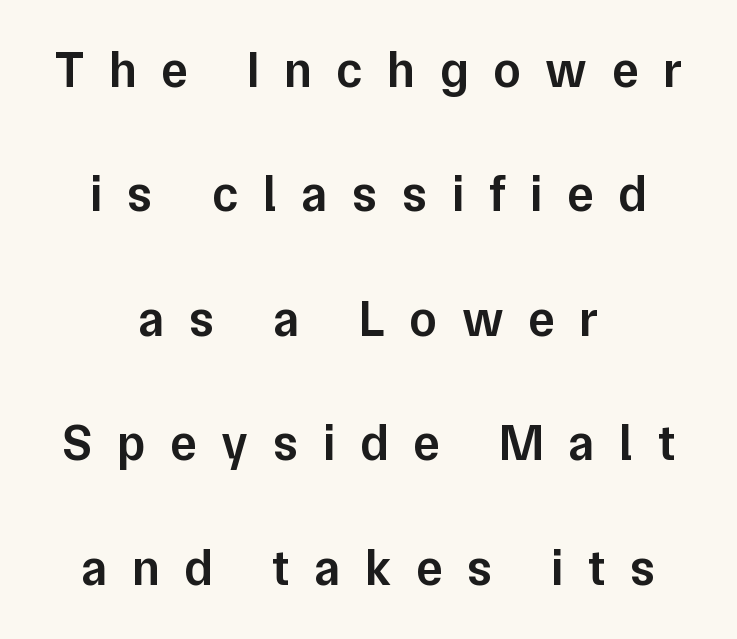
{"serif": "no", "italic": "no", "bold": "semi", "weight": "semibold", "width": "normal", "stroke_contrast": "low", "x_height": "medium", "monospaced": "no", "underline": "no", "align": "center", "line_spacing": "loose", "line_spacing_ratio": 2.49, "letter_spacing": "wide", "letter_spacing_em": 0.49, "glyph_px": 50}
